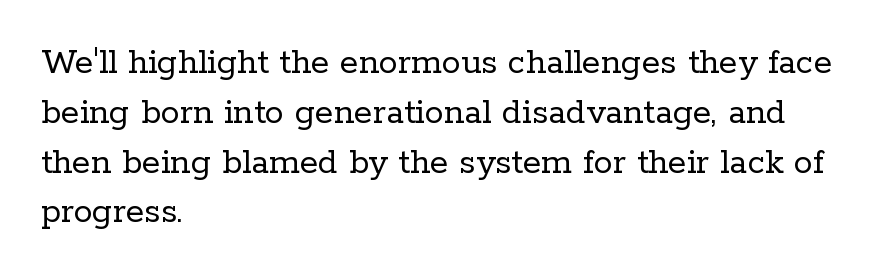
Q: Is the text bold? A: No.
Q: Is the text italic (slanted)? A: No, it is upright.
Q: Is the typeface a serif or a sans-serif typeface? A: Serif.
Q: Is the text underlined? A: No.
Q: How is the paragraph aligned? A: Left-aligned.
Q: Is the spacing between letters normal or unusually wide? A: Normal.
Q: Is the spacing between lines tight, normal or loose? A: Normal.
Q: Width (condensed, normal, or wide)? A: Normal.
Q: Stroke contrast? A: Low.
Q: x-height? A: Medium.
Q: Monospaced? A: No.
